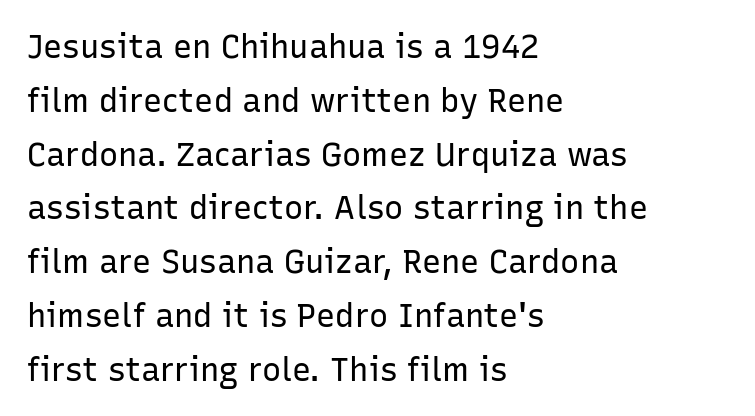
The image shows 32 px regular-weight sans-serif type, upright; set left-aligned, normal line spacing (1.68x), normal letter spacing, not underlined; low stroke contrast and a medium x-height.
